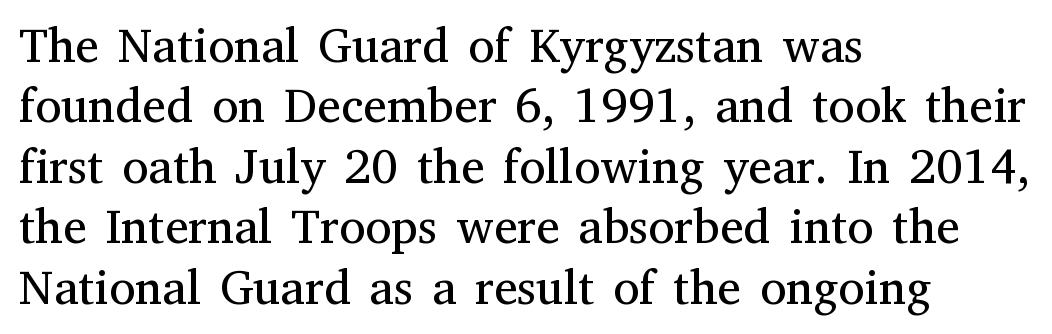
Q: Is the text bold? A: No.
Q: Is the text italic (slanted)? A: No, it is upright.
Q: Is the typeface a serif or a sans-serif typeface? A: Serif.
Q: Is the text underlined? A: No.
Q: How is the paragraph aligned? A: Left-aligned.
Q: Is the spacing between letters normal or unusually wide? A: Normal.
Q: Is the spacing between lines tight, normal or loose? A: Normal.
Q: Width (condensed, normal, or wide)? A: Normal.
Q: Stroke contrast? A: Medium.
Q: x-height? A: Medium.
Q: Monospaced? A: No.
